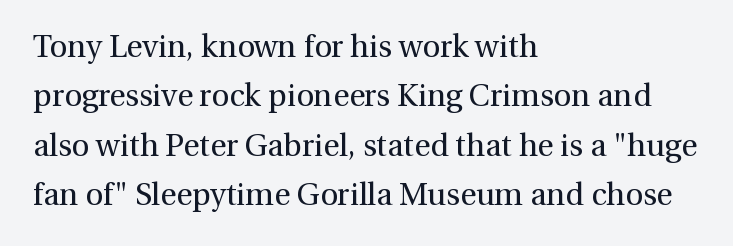
Regarding serifs, this sample has them. These lines are rendered in a variable-pitch font. The lines in this sample share a left origin and differ only in where they stop. Weight: regular or lighter. Regarding leading, the lines here are spaced in the standard way.
